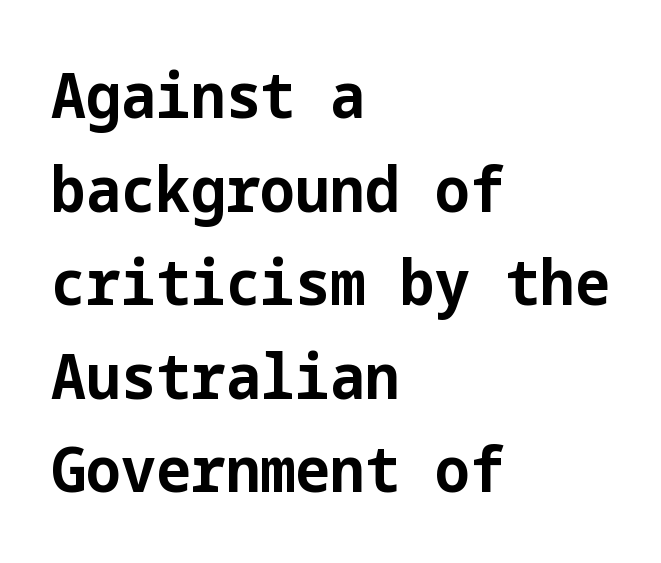
{"serif": "no", "italic": "no", "bold": "yes", "weight": "bold", "width": "normal", "stroke_contrast": "low", "x_height": "medium", "underline": "no", "align": "left", "line_spacing": "normal", "line_spacing_ratio": 1.51, "letter_spacing": "normal", "letter_spacing_em": 0.0, "glyph_px": 62}
